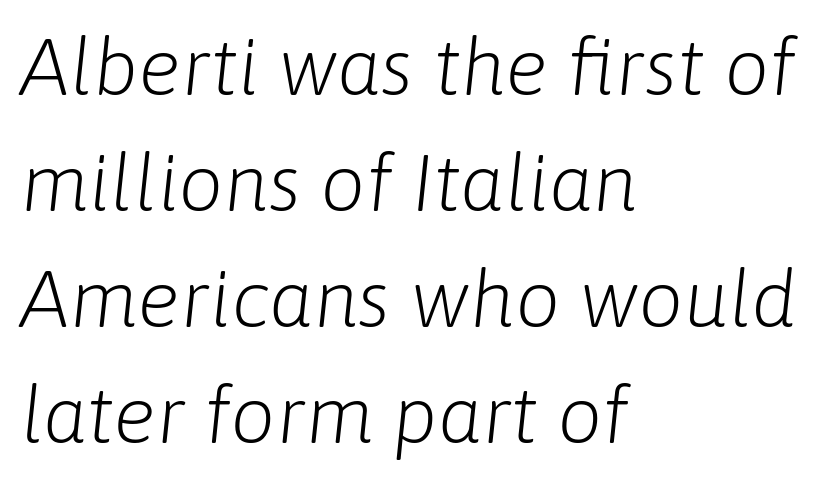
{"italic": "yes", "lean": "right", "slant_degrees": 6, "bold": "no", "weight": "light", "width": "normal", "stroke_contrast": "low", "x_height": "medium", "monospaced": "no", "underline": "no", "align": "left", "line_spacing": "normal", "line_spacing_ratio": 1.45, "letter_spacing": "normal", "letter_spacing_em": 0.0, "glyph_px": 80}
